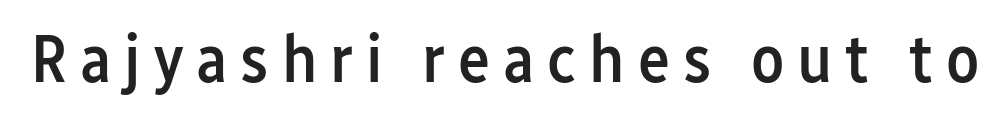
The image shows 68 px semibold, condensed sans-serif type, upright; set not underlined; low stroke contrast and a medium x-height.
